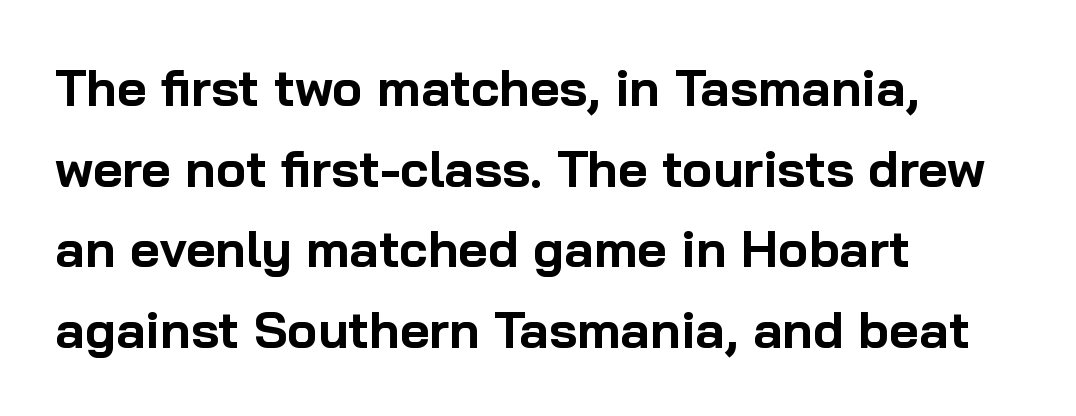
Q: Is the text bold? A: Yes.
Q: Is the text italic (slanted)? A: No, it is upright.
Q: Is the typeface a serif or a sans-serif typeface? A: Sans-serif.
Q: Is the text underlined? A: No.
Q: How is the paragraph aligned? A: Left-aligned.
Q: Is the spacing between letters normal or unusually wide? A: Normal.
Q: Is the spacing between lines tight, normal or loose? A: Normal.
Q: Width (condensed, normal, or wide)? A: Normal.
Q: Stroke contrast? A: Low.
Q: x-height? A: Medium.
Q: Monospaced? A: No.
